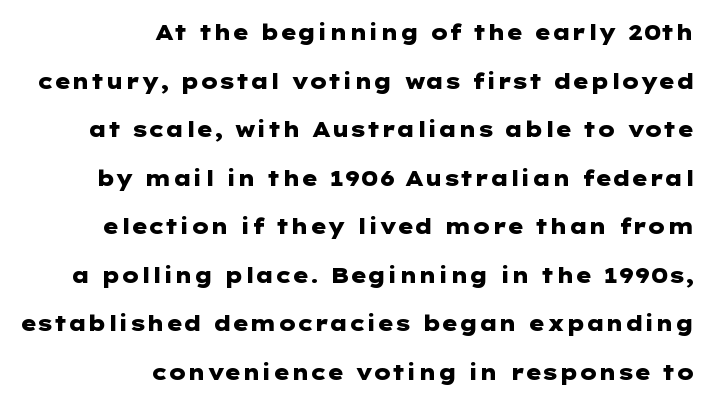
{"italic": "no", "bold": "yes", "underline": "no", "align": "right", "line_spacing": "loose", "line_spacing_ratio": 2.31, "letter_spacing": "normal", "letter_spacing_em": 0.0, "glyph_px": 21}
